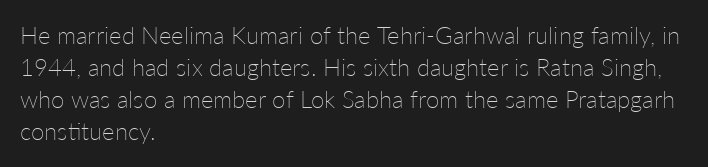
{"italic": "no", "bold": "no", "underline": "no", "align": "left", "line_spacing": "normal", "line_spacing_ratio": 1.34, "letter_spacing": "normal", "letter_spacing_em": 0.0, "glyph_px": 24}
